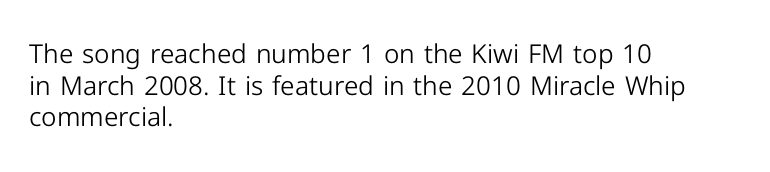
Nope, not italic — everything's standing straight. The font is comparable to plain body text, perhaps lighter. Inter-character spacing is left at the font's built-in metrics. The zone under the glyphs is completely vacant. These lines are set flush left with a ragged right edge.
